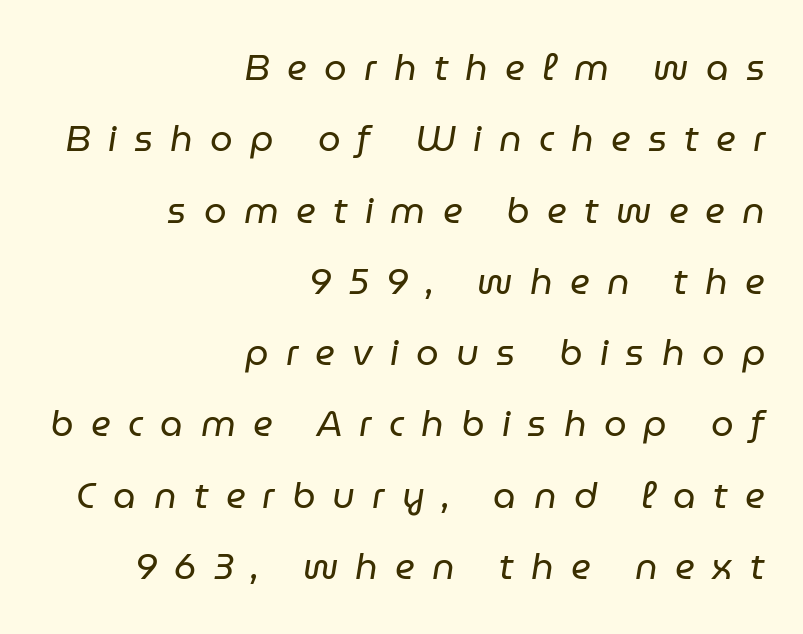
Q: Is the text bold? A: No.
Q: Is the text italic (slanted)? A: Yes, it leans right by about 9 degrees.
Q: Is the text underlined? A: No.
Q: How is the paragraph aligned? A: Right-aligned.
Q: Is the spacing between letters normal or unusually wide? A: Unusually wide.
Q: Is the spacing between lines tight, normal or loose? A: Loose.
Q: Width (condensed, normal, or wide)? A: Normal.
Q: Stroke contrast? A: Low.
Q: x-height? A: Medium.
Q: Monospaced? A: No.
